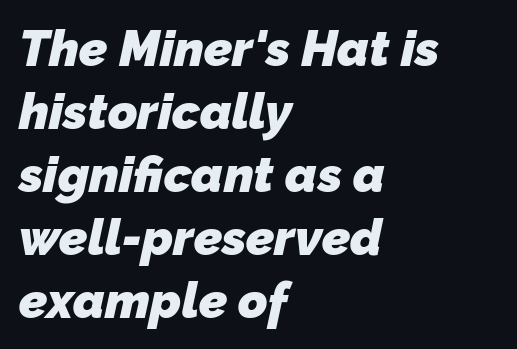
The face used here is rendered with its standard letterfit. Is this a sans? Yes — the strokes have no serifs. A typesetter would call this proportional, since set widths differ per character. A typesetter would call this leading conventional body-copy spacing.
